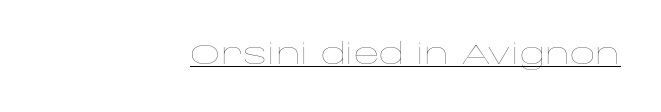
Q: Is the text bold? A: No.
Q: Is the text italic (slanted)? A: No, it is upright.
Q: Is the text underlined? A: Yes.
Q: How is the paragraph aligned? A: Right-aligned.
Q: Is the spacing between letters normal or unusually wide? A: Normal.
Q: Width (condensed, normal, or wide)? A: Wide.
Q: Stroke contrast? A: Low.
Q: x-height? A: Large.
Q: Monospaced? A: No.
